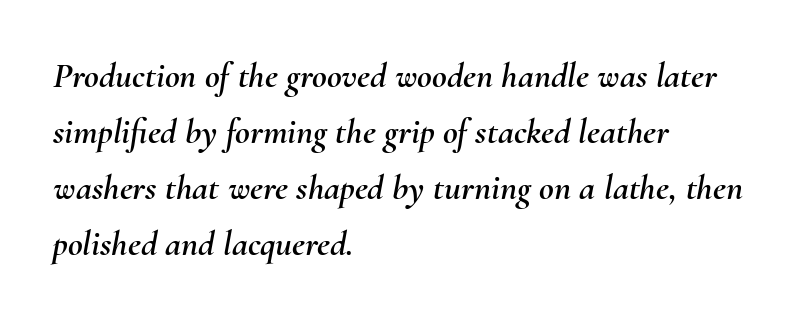
{"italic": "yes", "lean": "right", "slant_degrees": 10, "width": "normal", "stroke_contrast": "medium", "x_height": "small", "monospaced": "no", "underline": "no", "align": "left", "line_spacing": "normal", "line_spacing_ratio": 1.56, "letter_spacing": "normal", "letter_spacing_em": 0.0, "glyph_px": 36}
